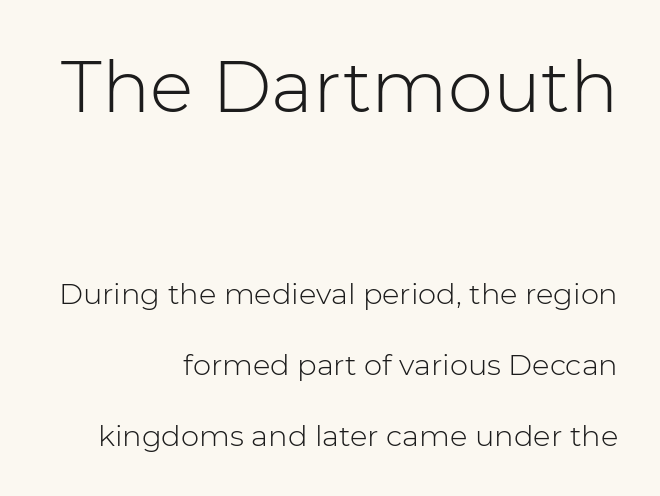
Q: Is the text bold? A: No.
Q: Is the text italic (slanted)? A: No, it is upright.
Q: Is the typeface a serif or a sans-serif typeface? A: Sans-serif.
Q: Is the text underlined? A: No.
Q: How is the paragraph aligned? A: Right-aligned.
Q: Is the spacing between letters normal or unusually wide? A: Normal.
Q: Is the spacing between lines tight, normal or loose? A: Loose.
Q: Which block of text is set in a larger size, the first (top) or the second (bottom)? A: The first (top) one.
Q: Width (condensed, normal, or wide)? A: Normal.
Q: Stroke contrast? A: Low.
Q: x-height? A: Medium.
Q: Monospaced? A: No.
